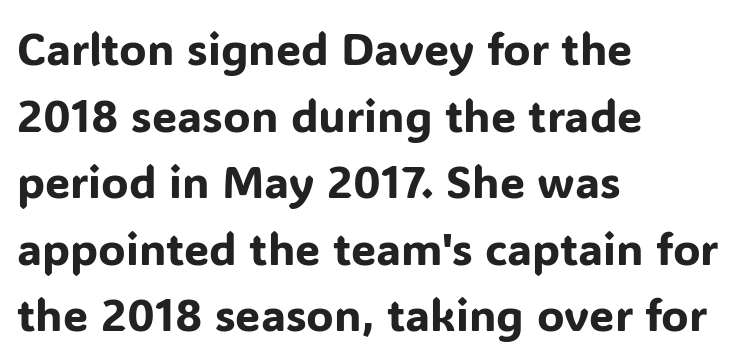
Spacing verdict: proportional, widths tailored to each character. Each word holds together tightly as a unit, with standard inter-letter gaps. Alignment: flush left. Font category for this specimen: sans-serif. Any mark beneath the type? The region is blank.
